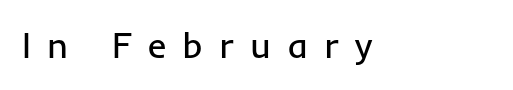
Q: Is the text bold? A: No.
Q: Is the text italic (slanted)? A: No, it is upright.
Q: Is the typeface a serif or a sans-serif typeface? A: Sans-serif.
Q: Is the text underlined? A: No.
Q: How is the paragraph aligned? A: Left-aligned.
Q: Is the spacing between letters normal or unusually wide? A: Unusually wide.
Q: Width (condensed, normal, or wide)? A: Normal.
Q: Stroke contrast? A: Low.
Q: x-height? A: Medium.
Q: Monospaced? A: No.
